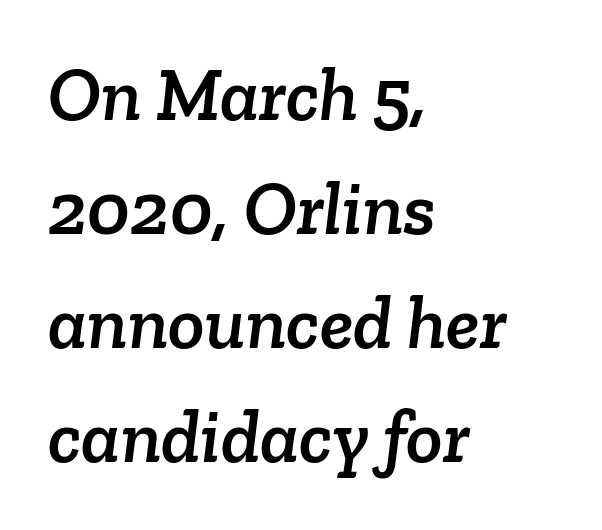
Unlike a clean sans, this face finishes its strokes with serifs. The glyphs are unaccompanied by any horizontal stroke below them. These lines are rendered in a variable-pitch font. Characters follow at the spacing the type designer built in.
